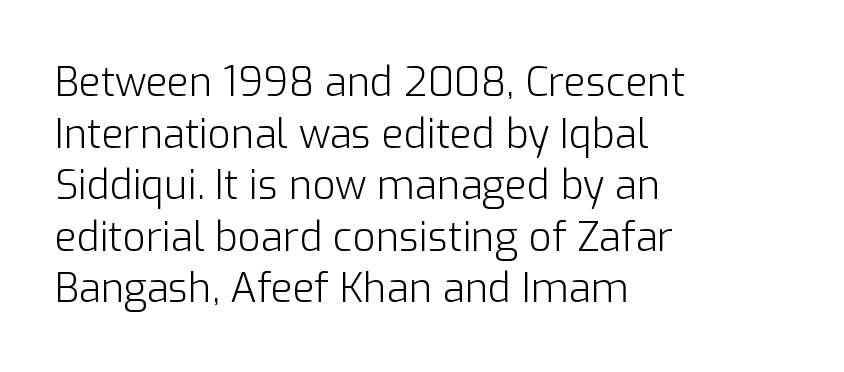
{"serif": "no", "italic": "no", "bold": "no", "weight": "light", "width": "normal", "stroke_contrast": "low", "x_height": "medium", "monospaced": "no", "underline": "no", "align": "left", "line_spacing": "normal", "line_spacing_ratio": 1.29, "letter_spacing": "normal", "letter_spacing_em": 0.0, "glyph_px": 40}
